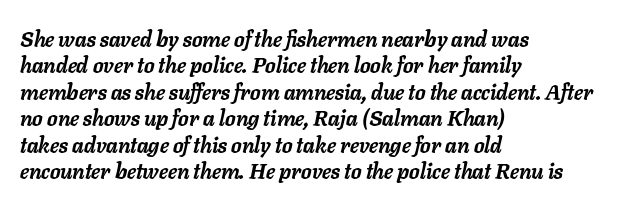
No extra tracking has been applied to these lines. Just letters on the line, the space beneath them empty. The block of text has a typical density, with ordinary space between rows. These lines stack with their left ends in a neat column. Would a proofreader flag this as italicized? Yes. What weight is shown? A full bold with thick strokes.
